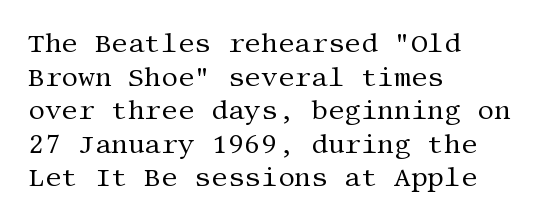
The image shows 26 px text type, upright; set left-aligned, normal line spacing (1.29x), normal letter spacing, not underlined.
